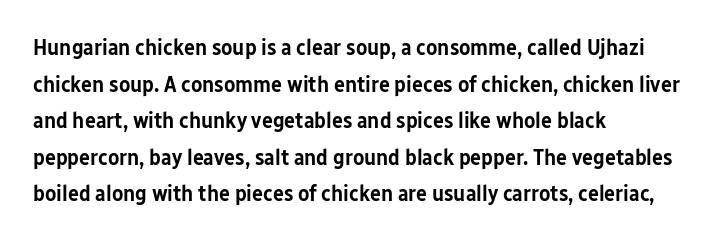
The type is set solid horizontally, with unmodified tracking. Visually the block forms a straight wall on the left and a jagged coastline on the right. Does the lettering tilt? It doesn't — this is upright. Baseline-to-baseline distance is the conventional proportion of letter height. Anything drawn beneath the words? Only blank space.
